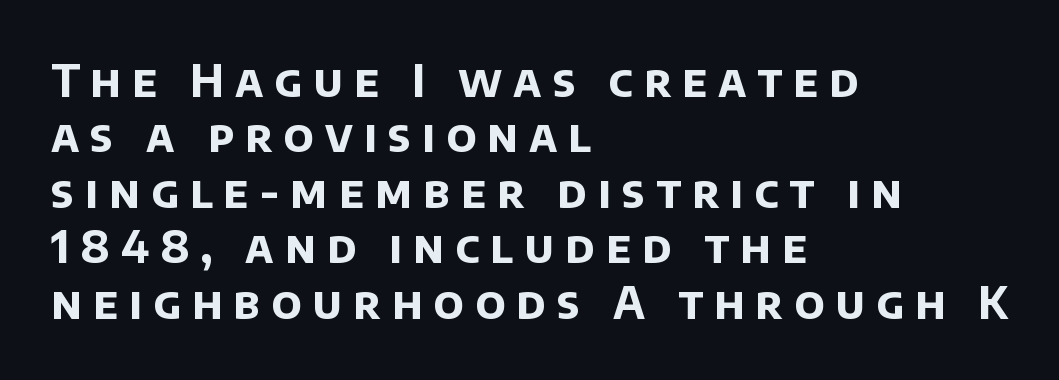
Q: Is the text bold? A: Yes.
Q: Is the typeface a serif or a sans-serif typeface? A: Sans-serif.
Q: Is the text underlined? A: No.
Q: How is the paragraph aligned? A: Left-aligned.
Q: Is the spacing between letters normal or unusually wide? A: Unusually wide.
Q: Is the spacing between lines tight, normal or loose? A: Normal.
Q: Width (condensed, normal, or wide)? A: Normal.
Q: Stroke contrast? A: Low.
Q: x-height? A: Large.
Q: Monospaced? A: No.
